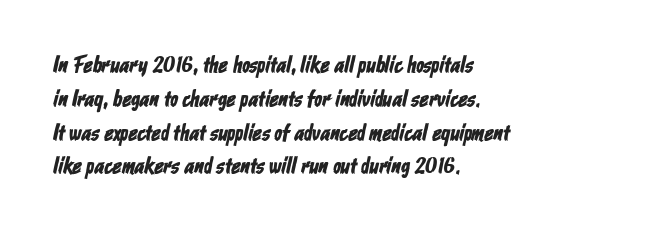
The image shows 23 px text type; set left-aligned, normal line spacing (1.47x), normal letter spacing, not underlined.
